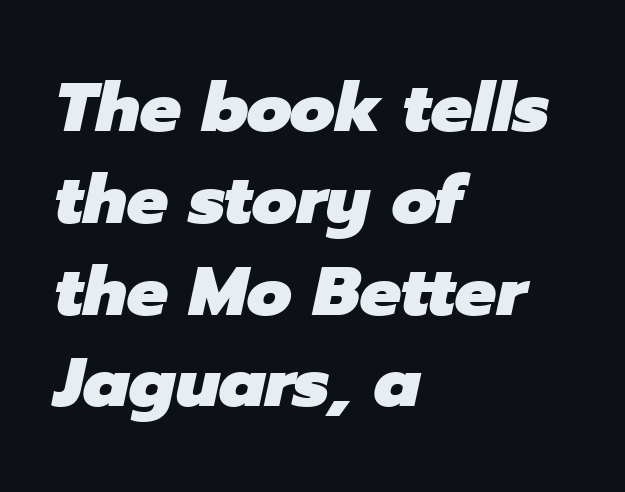
Q: Is the text bold? A: Yes.
Q: Is the text italic (slanted)? A: Yes, it leans right by about 12 degrees.
Q: Is the text underlined? A: No.
Q: How is the paragraph aligned? A: Left-aligned.
Q: Is the spacing between letters normal or unusually wide? A: Normal.
Q: Is the spacing between lines tight, normal or loose? A: Normal.
Q: Width (condensed, normal, or wide)? A: Normal.
Q: Stroke contrast? A: Low.
Q: x-height? A: Medium.
Q: Monospaced? A: No.
